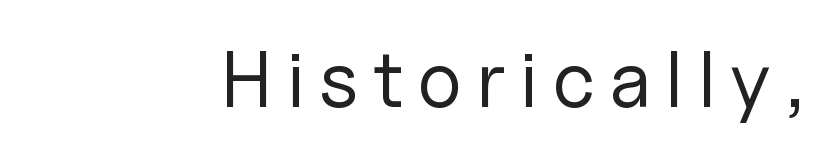
The image shows 79 px regular-weight sans-serif type, upright; set not underlined; low stroke contrast and a medium x-height.
